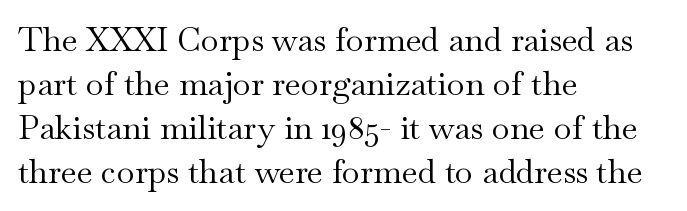
The image shows 33 px regular-weight, wide serif type, upright; set left-aligned, normal line spacing (1.33x), normal letter spacing, not underlined; medium stroke contrast and a small x-height.
